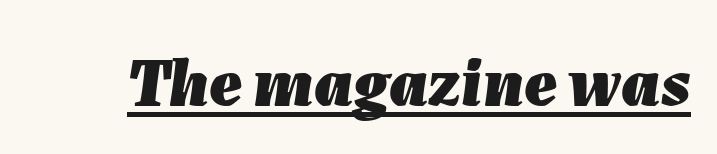
The horizontal fit of the characters is conventional and even. Glance below the letters and you will spot a drawn line. Varying glyph widths throughout — classic text-font behaviour. A full-strength bold gives these letters their thick strokes. Style check: oblique.
